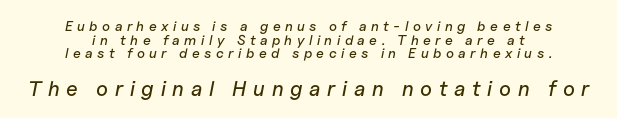
The image shows 21 px text type, italic (leaning right); set centered, tight line spacing (0.97x), unusually wide letter spacing (+0.32 em), not underlined; the second (bottom) block is 1.5x larger.
